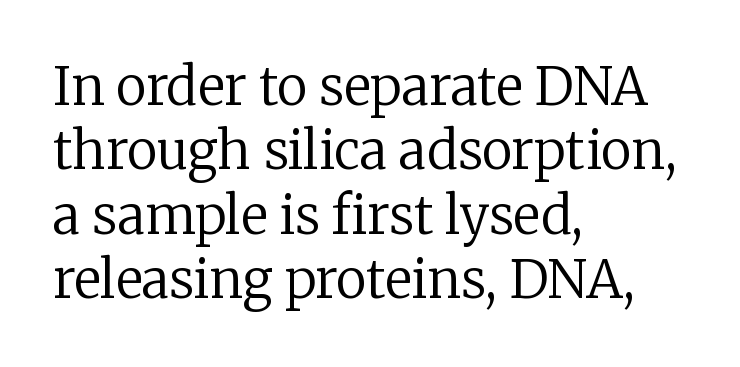
{"serif": "yes", "italic": "no", "bold": "no", "weight": "regular", "width": "normal", "stroke_contrast": "low", "x_height": "medium", "monospaced": "no", "underline": "no", "align": "left", "line_spacing_ratio": 1.24, "letter_spacing": "normal", "letter_spacing_em": 0.0, "glyph_px": 52}
